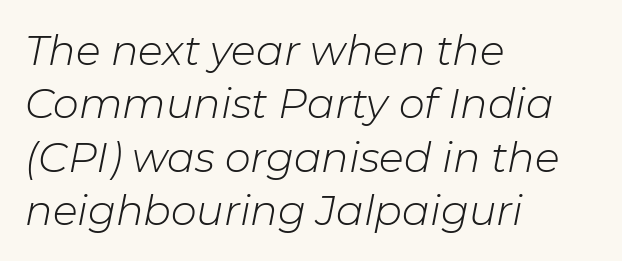
Look at the tracking — it's just the regular setting, nothing added. Compared with typical paragraphs, the rows here are spaced about the same. Proportional: the letters do not fall into vertical columns. Italic: yes, the glyphs are oblique. The cut favours lightness, reaching ordinary text weight at its darkest.
